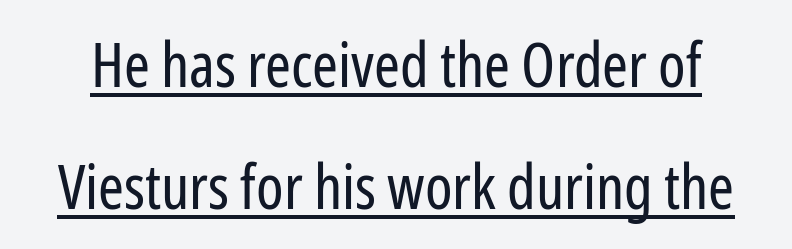
The image shows 62 px regular-weight, condensed sans-serif type, upright; set loose line spacing (1.97x), normal letter spacing, underlined; low stroke contrast and a medium x-height.
